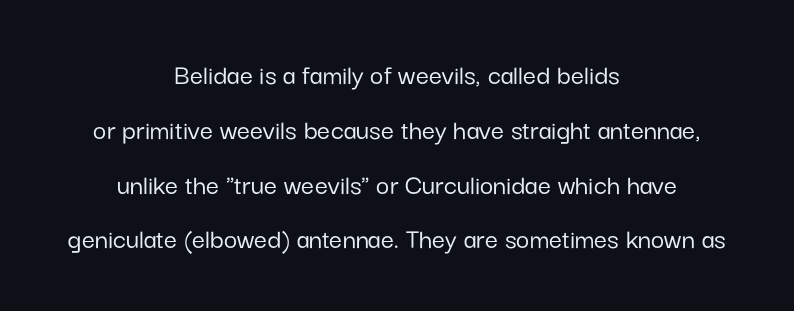
Q: Is the text italic (slanted)? A: No, it is upright.
Q: Is the typeface a serif or a sans-serif typeface? A: Sans-serif.
Q: Is the text underlined? A: No.
Q: How is the paragraph aligned? A: Centered.
Q: Is the spacing between letters normal or unusually wide? A: Normal.
Q: Width (condensed, normal, or wide)? A: Normal.
Q: Stroke contrast? A: Low.
Q: x-height? A: Medium.
Q: Monospaced? A: No.
